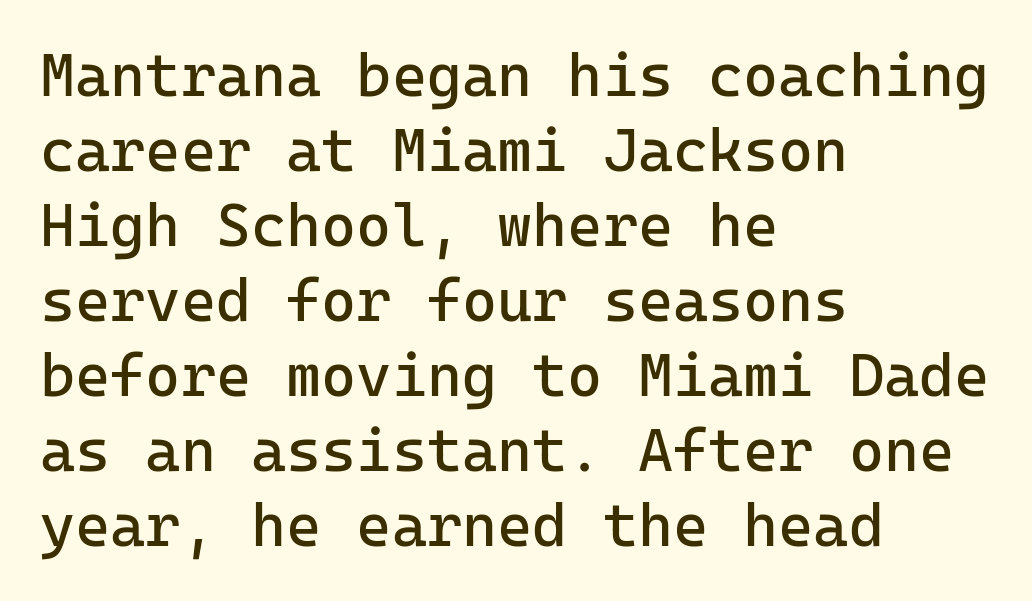
The image shows 60 px regular-weight sans-serif type, upright, monospaced; set left-aligned, normal line spacing (1.25x), normal letter spacing, not underlined; low stroke contrast and a medium x-height.
